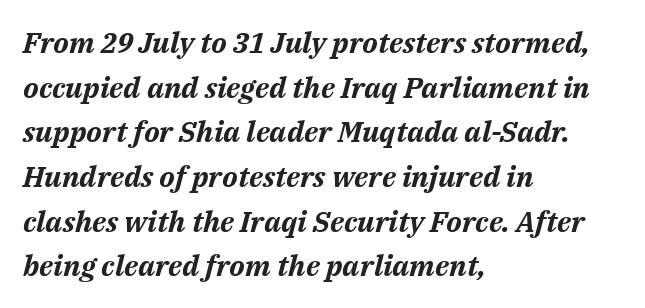
The letters sit at their default tracking, neither squeezed nor spread. Slanted lettering throughout. These lines stack with their left ends in a neat column. The space between consecutive lines is moderate.
